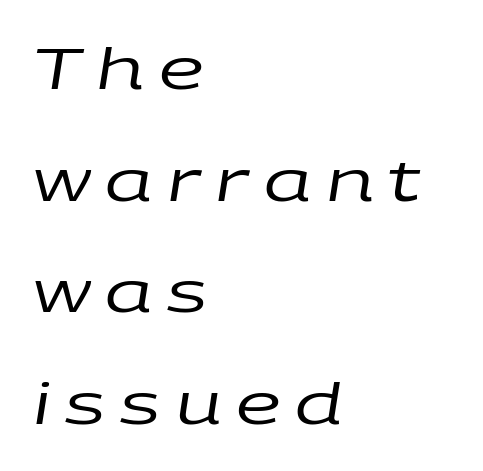
The image shows 57 px regular-weight, wide type, italic (leaning right); set left-aligned, loose line spacing (1.96x), unusually wide letter spacing (+0.26 em), not underlined; low stroke contrast and a large x-height.
